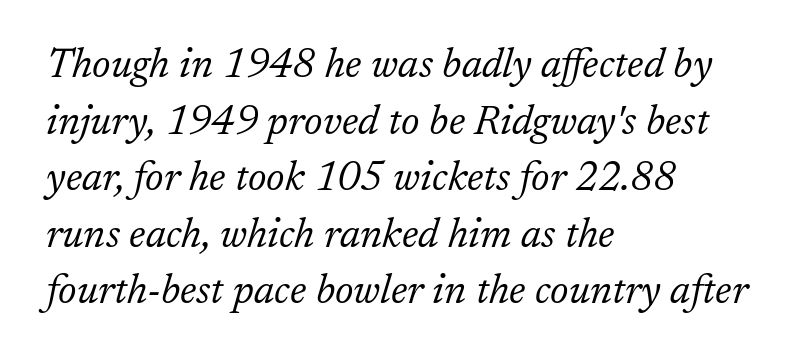
{"serif": "yes", "italic": "yes", "lean": "right", "slant_degrees": 17, "bold": "no", "weight": "light", "width": "normal", "stroke_contrast": "low", "x_height": "medium", "monospaced": "no", "underline": "no", "align": "left", "line_spacing": "normal", "line_spacing_ratio": 1.38, "letter_spacing": "normal", "letter_spacing_em": 0.0, "glyph_px": 41}
